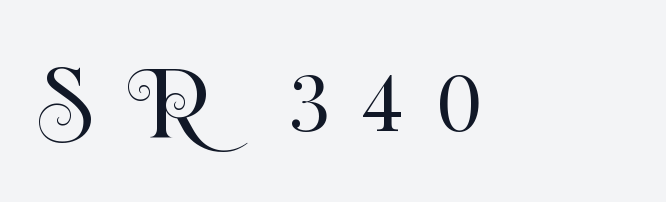
Q: Is the text bold? A: No.
Q: Is the text italic (slanted)? A: No, it is upright.
Q: Is the text underlined? A: No.
Q: Is the spacing between letters normal or unusually wide? A: Unusually wide.
Q: Width (condensed, normal, or wide)? A: Normal.
Q: Stroke contrast? A: Medium.
Q: x-height? A: Small.
Q: Monospaced? A: No.
